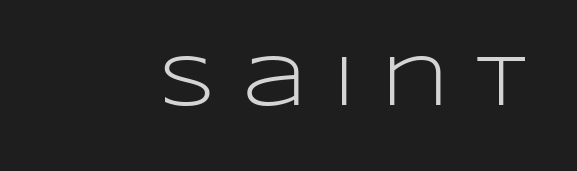
Words float on clear page, feet unadorned. Note the varied advance widths — an 'i' is clearly narrower than an 'm'. The letters are spread apart with noticeably loose tracking. The text was rendered using a sans face with plain stroke endings.
